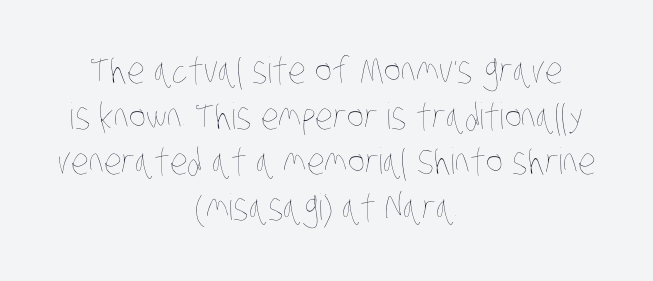
{"bold": "no", "weight": "thin", "width": "condensed", "stroke_contrast": "low", "x_height": "large", "monospaced": "no", "underline": "no", "align": "center", "line_spacing": "normal", "line_spacing_ratio": 1.27, "letter_spacing": "normal", "letter_spacing_em": 0.0, "glyph_px": 36}
